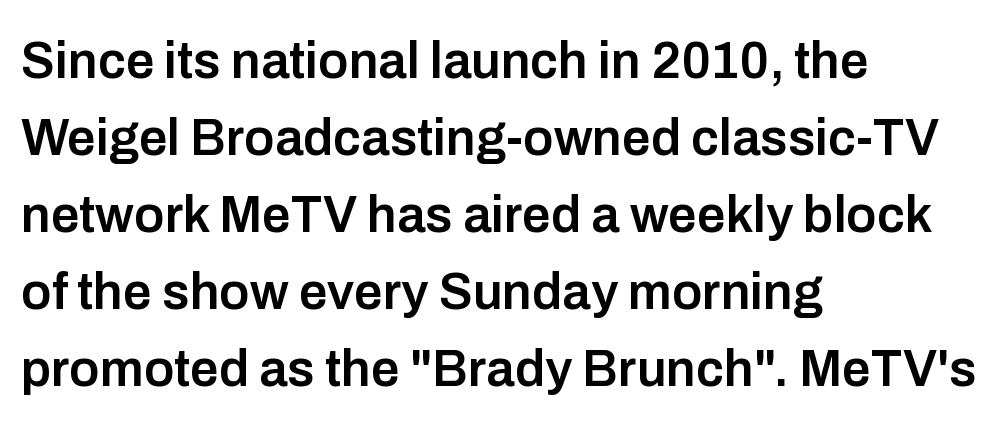
The image shows 51 px semibold sans-serif type, upright; set left-aligned, normal line spacing (1.51x), normal letter spacing, not underlined; low stroke contrast and a medium x-height.
